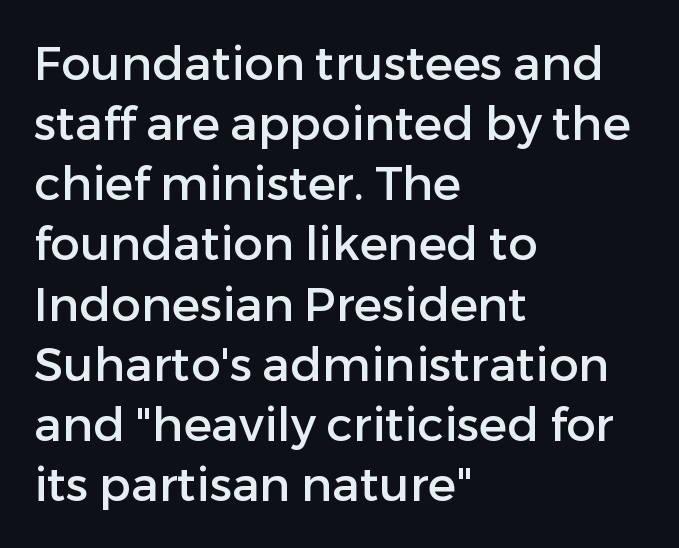
The image shows 47 px sans-serif type, upright; set left-aligned, normal line spacing (1.28x), normal letter spacing, not underlined; low stroke contrast and a medium x-height.
